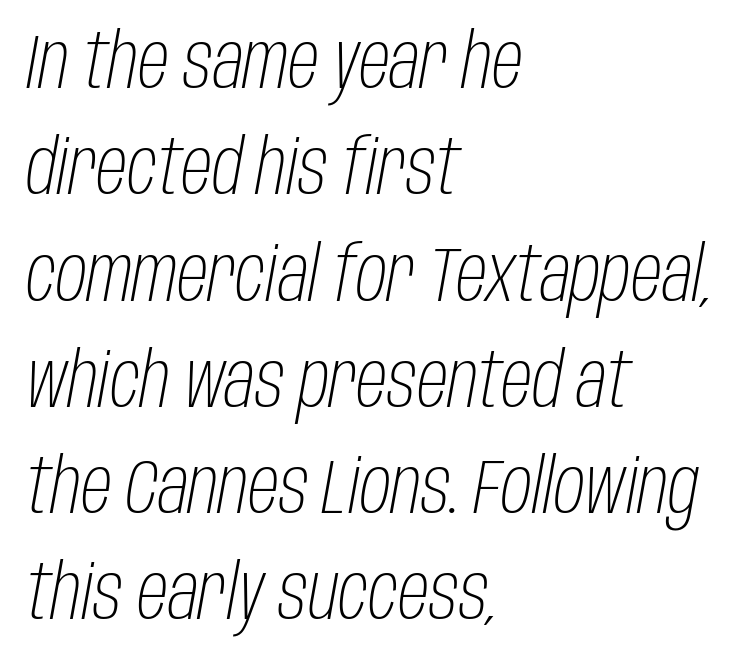
{"italic": "yes", "lean": "right", "slant_degrees": 10, "bold": "no", "weight": "light", "width": "condensed", "stroke_contrast": "low", "x_height": "large", "monospaced": "no", "underline": "no", "align": "left", "line_spacing": "normal", "line_spacing_ratio": 1.38, "letter_spacing": "normal", "letter_spacing_em": 0.0, "glyph_px": 77}
